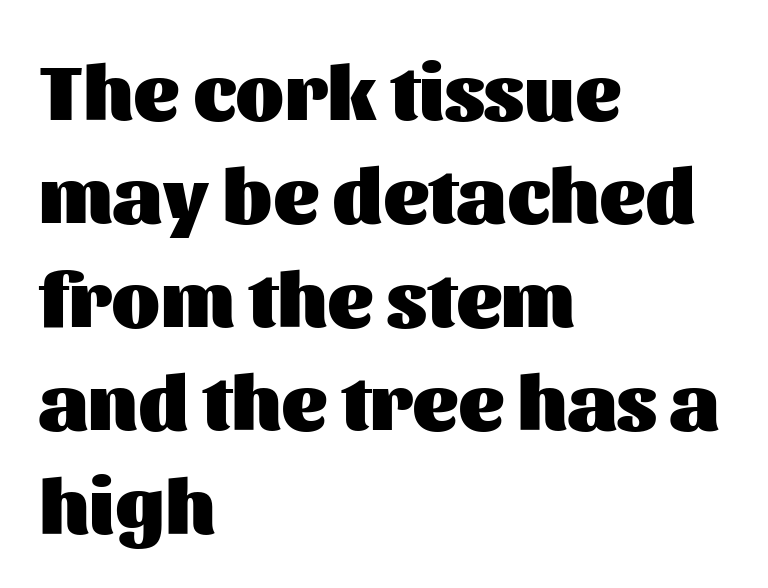
Honestly, the letter spacing is just normal — you wouldn't notice it. Every row of glyphs begins at an identical x-position on the left. The rendering uses a moderate line-height, typical for paragraphs. Only glyphs here, with clear space below each row. Each glyph is drawn with heavy, bold strokes. The type sits square on the baseline with zero lean.
